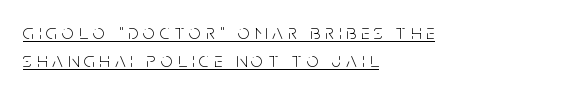
No heavy texture on the line: the type isn't bold. How are the letters spaced? Widely, with obvious added tracking. Whoever set this chose a conventional vertical rhythm. Which margin do the lines hug? The left one — the right edge is uneven. This is the regular roman posture of the typeface.
